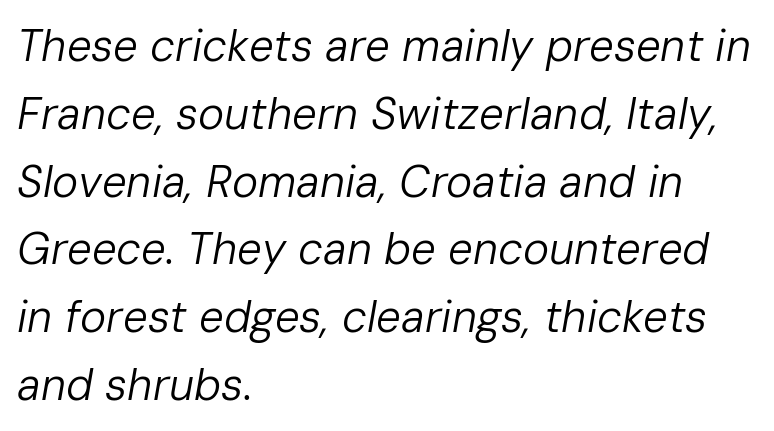
Reading down the block, your eye returns to a fixed left position each line. There's an unmistakable incline to the writing here. The foot of each line stays bare and open. Successive baselines arrive at the customary interval. The typeface has the unassuming heft of standard copy or less.
